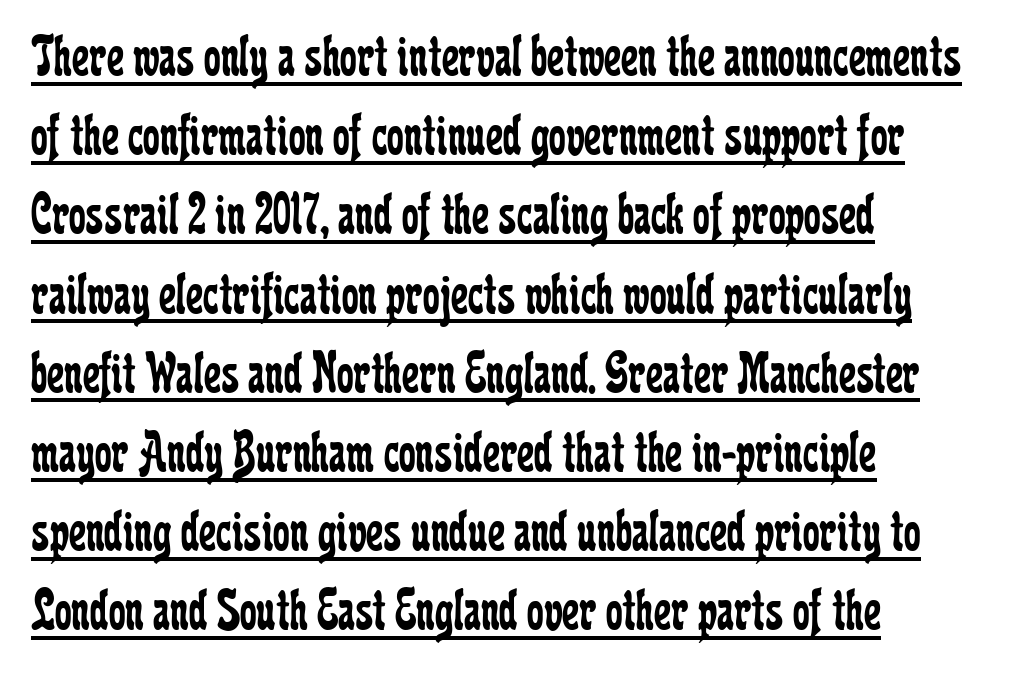
{"serif": "yes", "italic": "no", "bold": "no", "weight": "regular", "width": "condensed", "stroke_contrast": "low", "x_height": "medium", "monospaced": "no", "underline": "yes", "align": "left", "line_spacing": "normal", "line_spacing_ratio": 1.32, "letter_spacing": "normal", "letter_spacing_em": 0.0, "glyph_px": 60}
